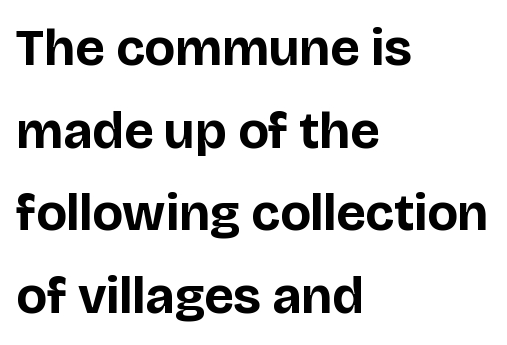
Q: Is the text bold? A: Yes.
Q: Is the text italic (slanted)? A: No, it is upright.
Q: Is the typeface a serif or a sans-serif typeface? A: Sans-serif.
Q: Is the text underlined? A: No.
Q: How is the paragraph aligned? A: Left-aligned.
Q: Is the spacing between letters normal or unusually wide? A: Normal.
Q: Is the spacing between lines tight, normal or loose? A: Normal.
Q: Width (condensed, normal, or wide)? A: Normal.
Q: Stroke contrast? A: Low.
Q: x-height? A: Large.
Q: Monospaced? A: No.
